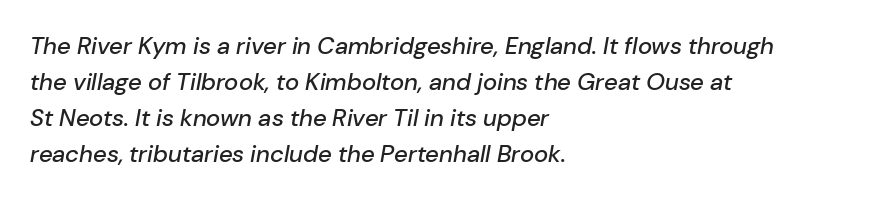
The image shows 24 px text type, italic (leaning right); set left-aligned, normal line spacing (1.5x), normal letter spacing, not underlined.
